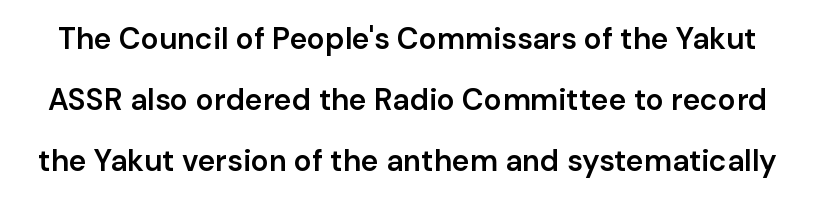
Beneath every word, the page is bare. I'd describe the lettering as semibold — firm but not a full bold. The leading is generous, giving the passage an open texture. This sample has the flowing, uneven cadence of proportional lettering.
